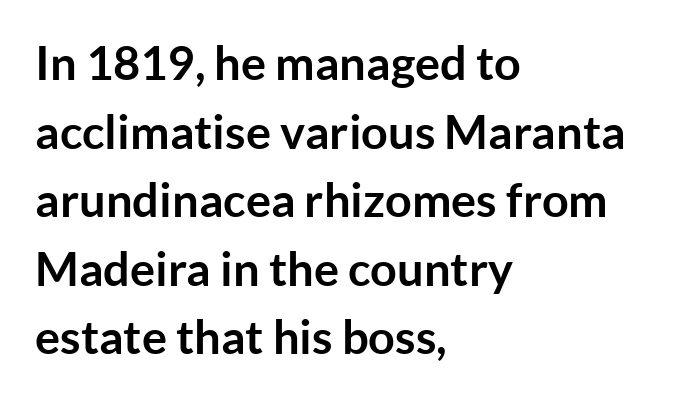
If you drew a ruler down the left edge, every line would touch it. Each row of text sits above clean, open space. Is this a sans? Yes — the strokes have no serifs. Looks like regular typesetting: each glyph gets only the width it needs.
